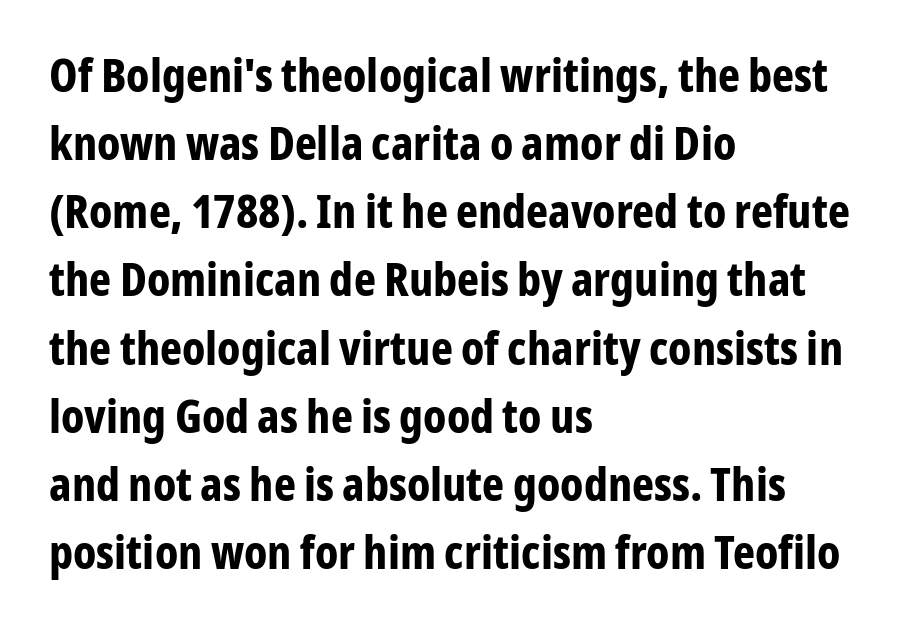
The image shows 47 px bold, condensed sans-serif type, upright; set left-aligned, normal line spacing (1.45x), normal letter spacing, not underlined; low stroke contrast and a medium x-height.
